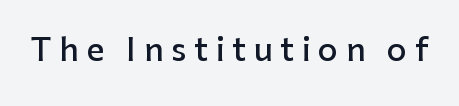
{"serif": "no", "italic": "no", "bold": "semi", "weight": "semibold", "width": "normal", "stroke_contrast": "low", "x_height": "medium", "monospaced": "no", "underline": "no", "letter_spacing": "wide", "letter_spacing_em": 0.25, "glyph_px": 31}
